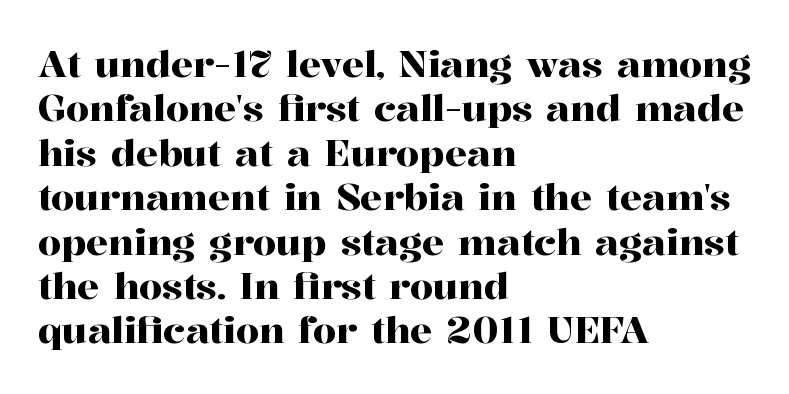
The typeface chosen for these lines features serifs. The lines are quadded left. The glyphs are unaccompanied by any horizontal stroke below them. Nope, not italic — everything's standing straight. The rendering uses natural spacing where letterforms have individual widths.
